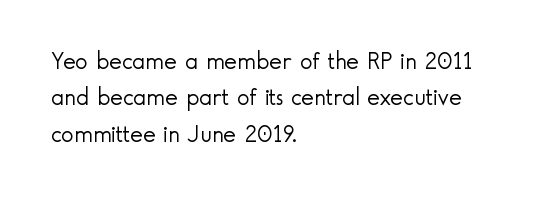
The foot of each line stays bare and open. These lines stack with their left ends in a neat column. Italic: no, the glyphs are upright roman. These lines sit exactly where default settings would place them.
